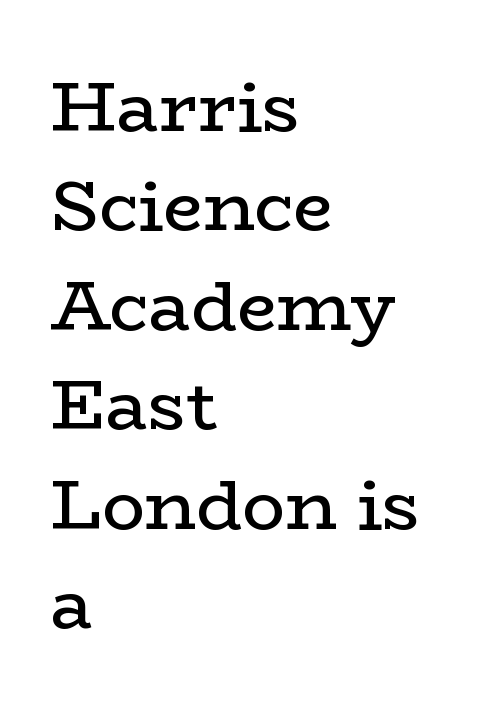
{"serif": "yes", "italic": "no", "bold": "no", "weight": "regular", "width": "wide", "stroke_contrast": "low", "x_height": "medium", "monospaced": "no", "underline": "no", "align": "left", "line_spacing": "normal", "line_spacing_ratio": 1.4, "letter_spacing": "normal", "letter_spacing_em": 0.0, "glyph_px": 71}
